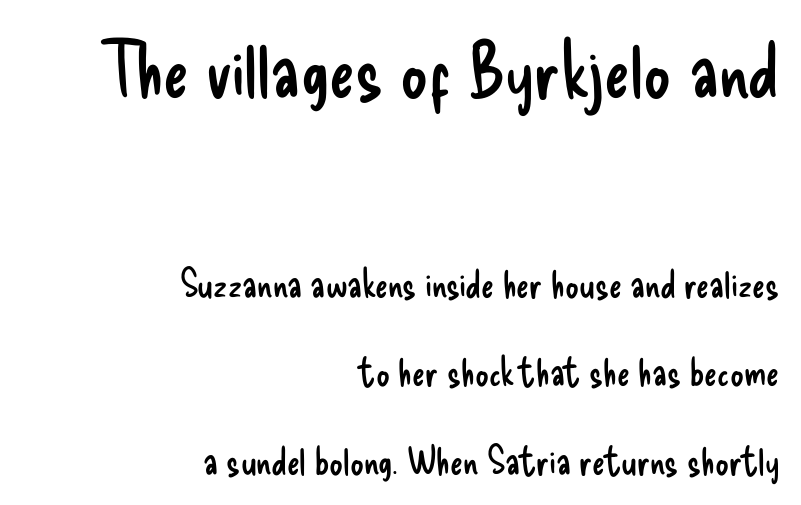
Q: Is the text bold? A: No.
Q: Is the text italic (slanted)? A: No, it is upright.
Q: Is the typeface a serif or a sans-serif typeface? A: Sans-serif.
Q: Is the text underlined? A: No.
Q: How is the paragraph aligned? A: Right-aligned.
Q: Is the spacing between letters normal or unusually wide? A: Normal.
Q: Is the spacing between lines tight, normal or loose? A: Loose.
Q: Which block of text is set in a larger size, the first (top) or the second (bottom)? A: The first (top) one.
Q: Width (condensed, normal, or wide)? A: Condensed.
Q: Stroke contrast? A: Low.
Q: x-height? A: Small.
Q: Monospaced? A: No.
